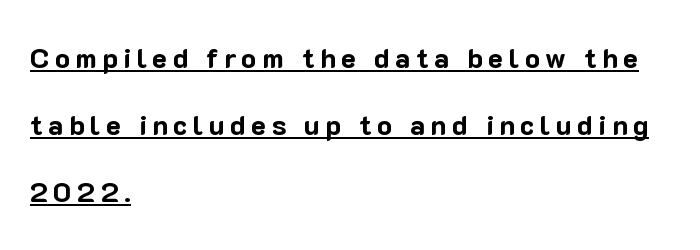
The image shows 28 px bold sans-serif type, upright; set left-aligned, loose line spacing (2.4x), underlined; low stroke contrast and a medium x-height.
